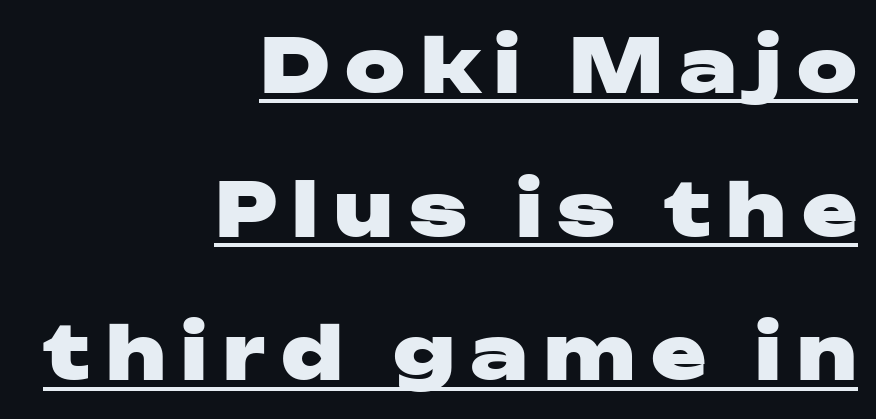
{"serif": "no", "italic": "no", "bold": "yes", "weight": "heavy", "width": "wide", "stroke_contrast": "low", "x_height": "medium", "monospaced": "no", "underline": "yes", "align": "right", "line_spacing": "loose", "line_spacing_ratio": 1.94, "letter_spacing": "wide", "letter_spacing_em": 0.21, "glyph_px": 74}
